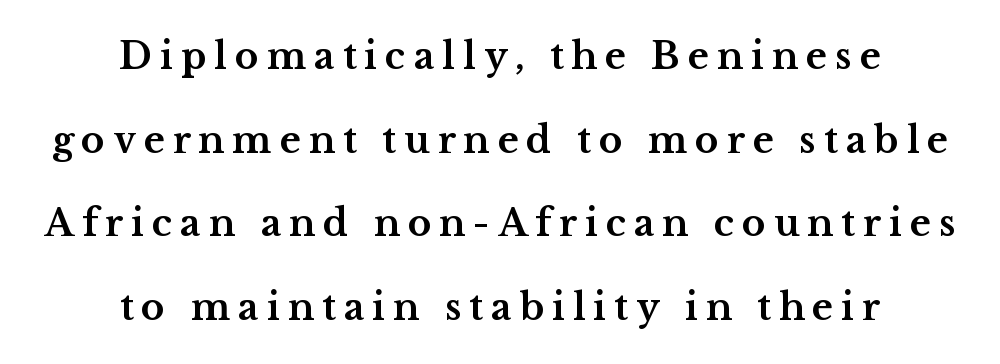
The image shows 36 px bold, wide serif type, upright; set centered, loose line spacing (2.32x), unusually wide letter spacing (+0.22 em), not underlined; medium stroke contrast and a medium x-height.
